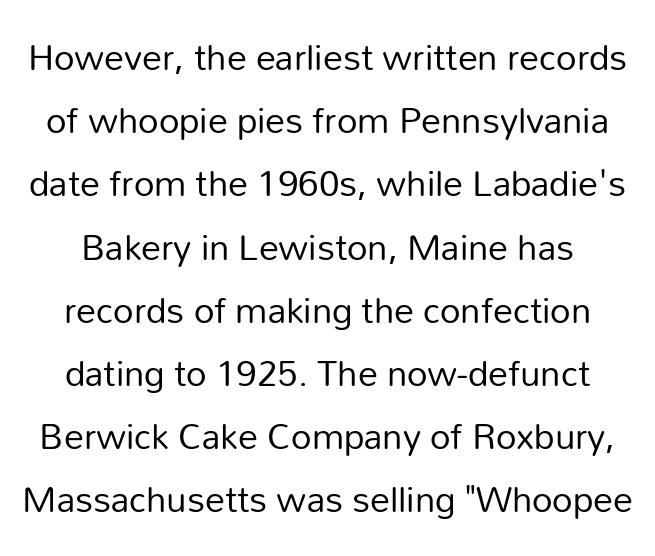
The image shows 40 px regular-weight sans-serif type, upright; set normal line spacing (1.58x), normal letter spacing, not underlined; low stroke contrast and a medium x-height.
